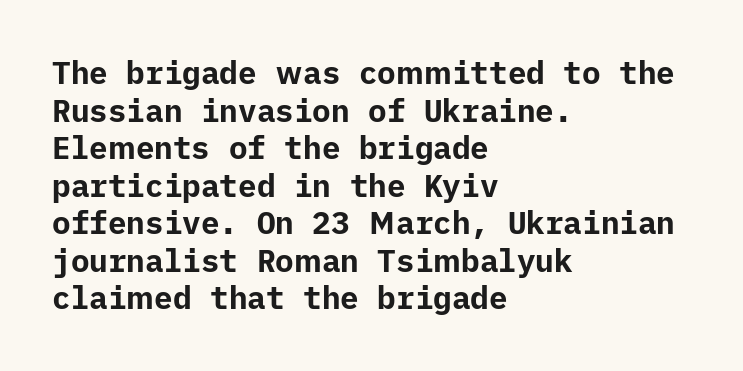
{"serif": "no", "italic": "no", "bold": "yes", "weight": "bold", "width": "normal", "stroke_contrast": "low", "x_height": "medium", "underline": "no", "align": "left", "line_spacing_ratio": 1.21, "letter_spacing": "normal", "letter_spacing_em": 0.0, "glyph_px": 31}
